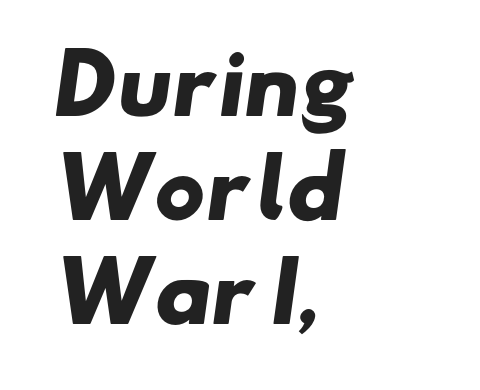
Nothing sits at the stroke ends, so this counts as sans-serif. Rule under the text: the space is simply empty. The face used here is proportionally spaced, like ordinary book or web type. Heavy, bold letterforms. Observe the ordinary spacing: letters are neighbours, not strangers. Is the block centered? No — it sits flush against the left margin.
